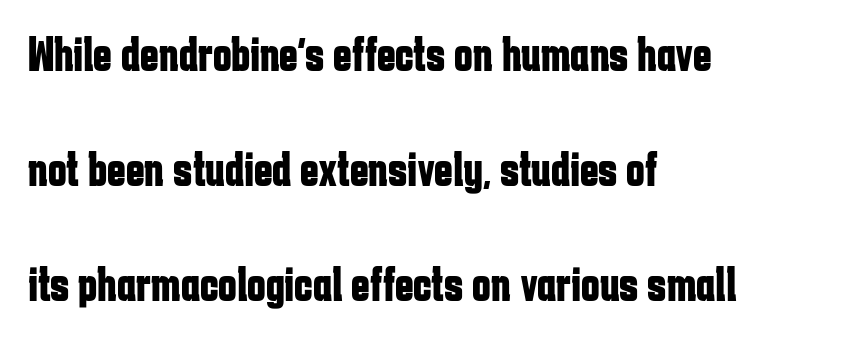
{"serif": "no", "italic": "no", "bold": "yes", "weight": "bold", "width": "condensed", "stroke_contrast": "low", "x_height": "medium", "monospaced": "no", "underline": "no", "align": "left", "line_spacing": "loose", "line_spacing_ratio": 2.3, "letter_spacing": "normal", "letter_spacing_em": 0.0, "glyph_px": 50}
